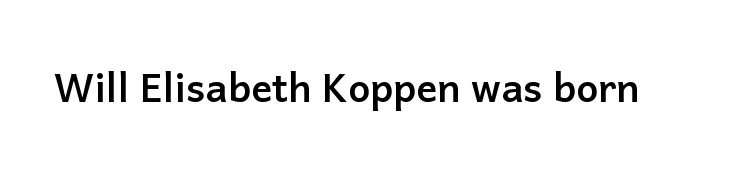
Q: Is the text bold? A: Yes.
Q: Is the text italic (slanted)? A: No, it is upright.
Q: Is the typeface a serif or a sans-serif typeface? A: Sans-serif.
Q: Is the text underlined? A: No.
Q: Is the spacing between letters normal or unusually wide? A: Normal.
Q: Width (condensed, normal, or wide)? A: Normal.
Q: Stroke contrast? A: Low.
Q: x-height? A: Medium.
Q: Monospaced? A: No.
